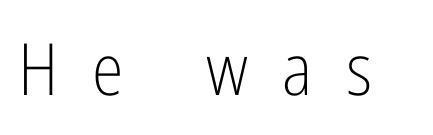
Q: Is the text bold? A: No.
Q: Is the text italic (slanted)? A: No, it is upright.
Q: Is the typeface a serif or a sans-serif typeface? A: Sans-serif.
Q: Is the text underlined? A: No.
Q: Is the spacing between letters normal or unusually wide? A: Unusually wide.
Q: Width (condensed, normal, or wide)? A: Condensed.
Q: Stroke contrast? A: Low.
Q: x-height? A: Medium.
Q: Monospaced? A: No.
